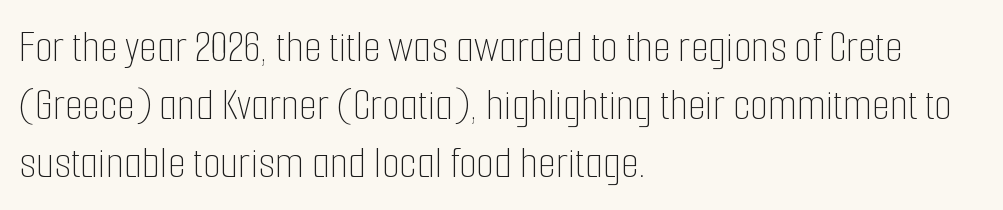
The image shows 46 px thin, condensed type, upright; set left-aligned, normal line spacing (1.26x), normal letter spacing, not underlined; low stroke contrast and a medium x-height.
